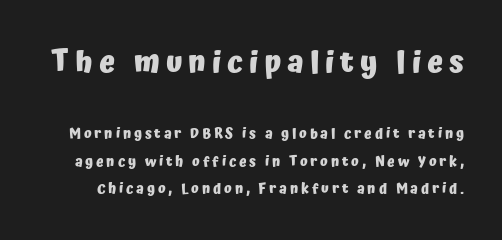
{"serif": "no", "italic": "no", "bold": "yes", "weight": "heavy", "width": "normal", "stroke_contrast": "low", "x_height": "medium", "monospaced": "no", "underline": "no", "line_spacing": "loose", "line_spacing_ratio": 1.99, "letter_spacing": "wide", "letter_spacing_em": 0.2, "larger_block": "first", "size_ratio": 2.14, "glyph_px": 30}
